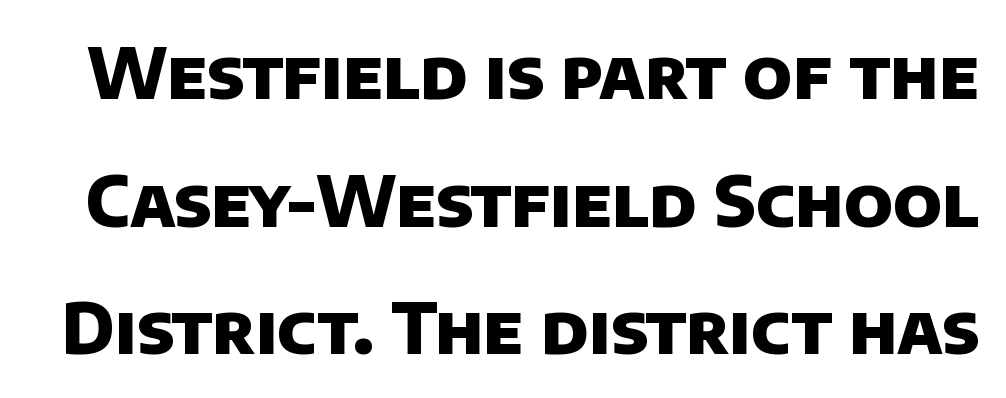
The image shows 69 px heavy sans-serif type; set line spacing 1.85x, normal letter spacing, not underlined; low stroke contrast and a large x-height.
